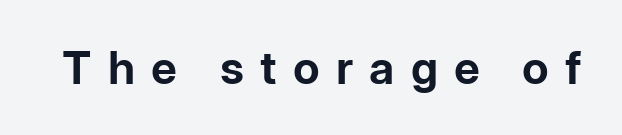
Q: Is the text bold? A: Yes.
Q: Is the text italic (slanted)? A: No, it is upright.
Q: Is the typeface a serif or a sans-serif typeface? A: Sans-serif.
Q: Is the text underlined? A: No.
Q: Is the spacing between letters normal or unusually wide? A: Unusually wide.
Q: Width (condensed, normal, or wide)? A: Normal.
Q: Stroke contrast? A: Low.
Q: x-height? A: Medium.
Q: Monospaced? A: No.
